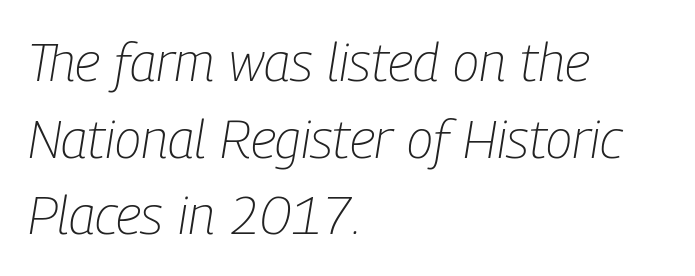
You could not count columns in this text — the font is proportionally spaced. Honestly, the letter spacing is just normal — you wouldn't notice it. In terms of posture, this sample is oblique. The rendering anchors every line to the left-hand side. Only glyphs here, with clear space below each row.
